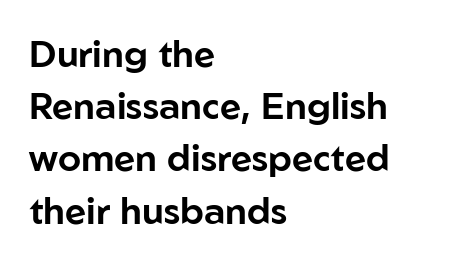
{"serif": "no", "italic": "no", "width": "normal", "stroke_contrast": "low", "x_height": "medium", "monospaced": "no", "underline": "no", "align": "left", "line_spacing": "normal", "line_spacing_ratio": 1.41, "letter_spacing": "normal", "letter_spacing_em": 0.0, "glyph_px": 37}
